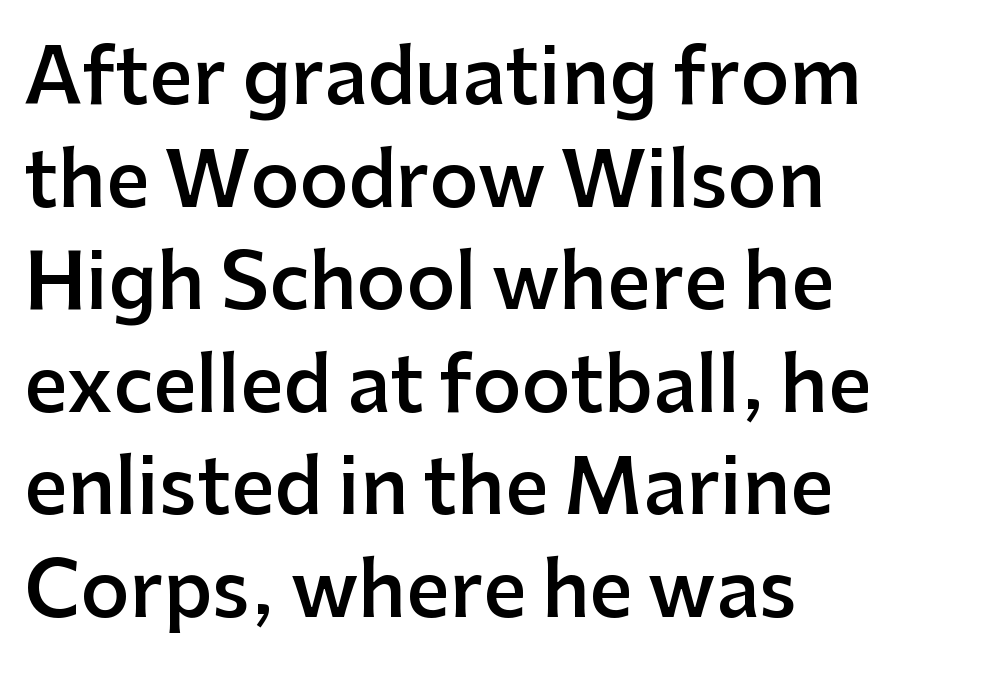
Observe the absence of serifs on each vertical stroke in this sample. Each letter keeps its own natural width here, so spacing adapts to shape. A bit beefed up — I'd call it semibold rather than bold. Summary of vertical rhythm: regular, with standard interline spacing. Short note: letters normally spaced. Type without underlining.
